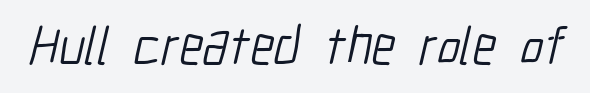
The image shows 54 px light, condensed sans-serif type; set normal letter spacing, not underlined; low stroke contrast and a medium x-height.
